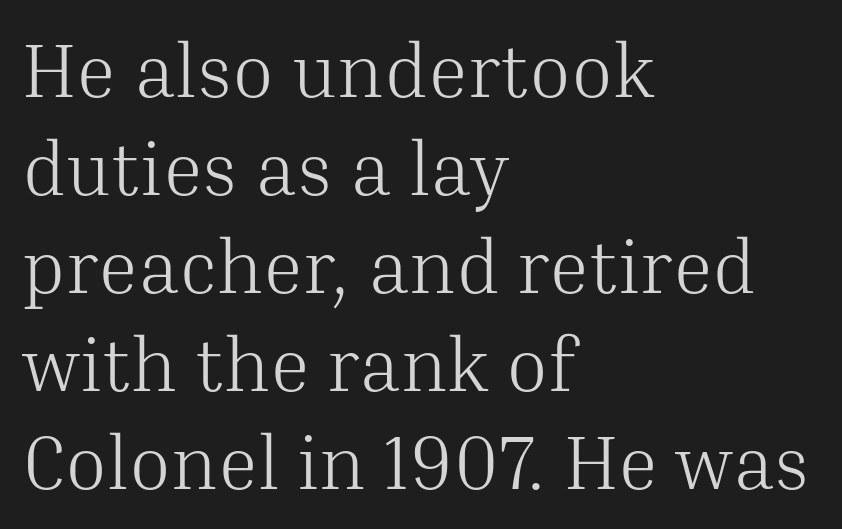
Q: Is the text bold? A: No.
Q: Is the text italic (slanted)? A: No, it is upright.
Q: Is the typeface a serif or a sans-serif typeface? A: Serif.
Q: Is the text underlined? A: No.
Q: How is the paragraph aligned? A: Left-aligned.
Q: Is the spacing between letters normal or unusually wide? A: Normal.
Q: Is the spacing between lines tight, normal or loose? A: Normal.
Q: Width (condensed, normal, or wide)? A: Normal.
Q: Stroke contrast? A: Medium.
Q: x-height? A: Medium.
Q: Monospaced? A: No.
